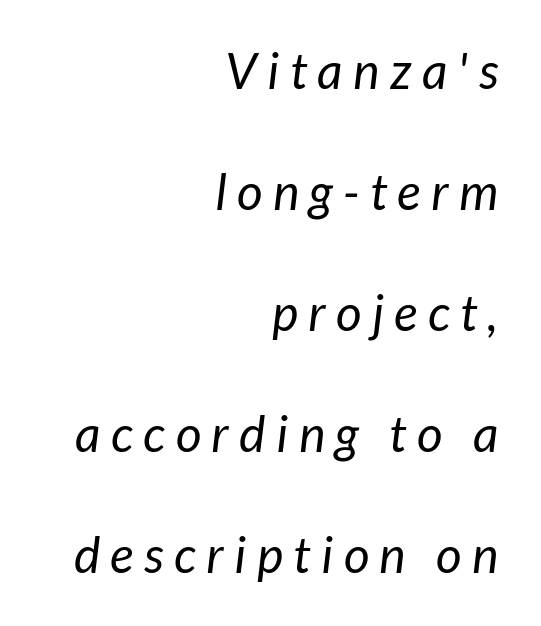
Q: Is the text bold? A: No.
Q: Is the typeface a serif or a sans-serif typeface? A: Sans-serif.
Q: Is the text underlined? A: No.
Q: How is the paragraph aligned? A: Right-aligned.
Q: Is the spacing between letters normal or unusually wide? A: Unusually wide.
Q: Is the spacing between lines tight, normal or loose? A: Loose.
Q: Width (condensed, normal, or wide)? A: Normal.
Q: Stroke contrast? A: Low.
Q: x-height? A: Medium.
Q: Monospaced? A: No.
